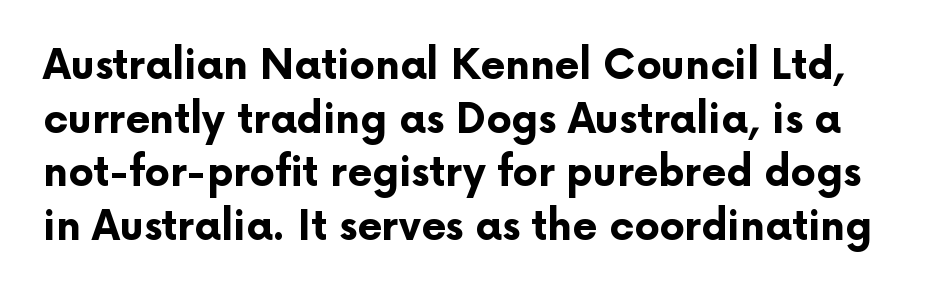
Q: Is the text bold? A: Yes.
Q: Is the text italic (slanted)? A: No, it is upright.
Q: Is the typeface a serif or a sans-serif typeface? A: Sans-serif.
Q: Is the text underlined? A: No.
Q: Is the spacing between letters normal or unusually wide? A: Normal.
Q: Is the spacing between lines tight, normal or loose? A: Normal.
Q: Width (condensed, normal, or wide)? A: Normal.
Q: Stroke contrast? A: Low.
Q: x-height? A: Medium.
Q: Monospaced? A: No.
